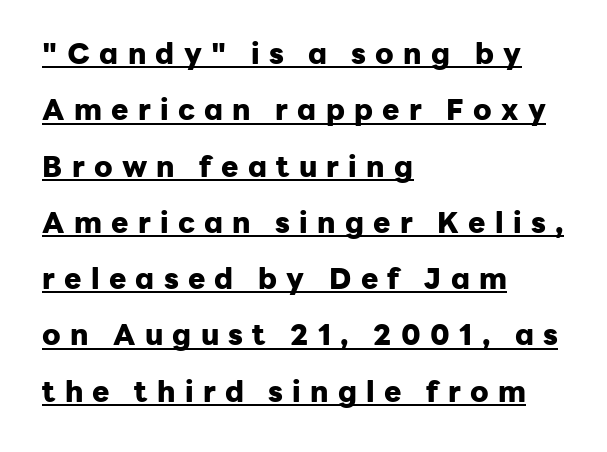
The image shows 29 px heavy sans-serif type, upright; set left-aligned, loose line spacing (1.94x), unusually wide letter spacing (+0.32 em), underlined; low stroke contrast and a medium x-height.
